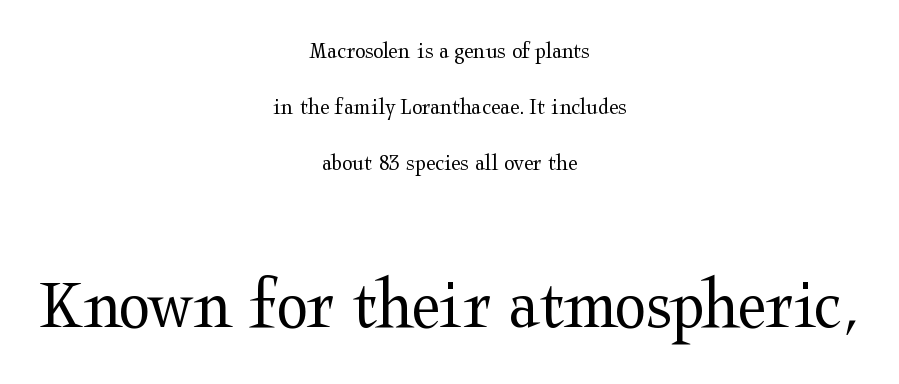
{"serif": "yes", "italic": "no", "bold": "no", "weight": "regular", "width": "wide", "stroke_contrast": "medium", "x_height": "medium", "monospaced": "no", "underline": "no", "align": "center", "line_spacing": "loose", "line_spacing_ratio": 2.34, "letter_spacing": "normal", "letter_spacing_em": 0.0, "larger_block": "second", "size_ratio": 3.04, "glyph_px": 73}
